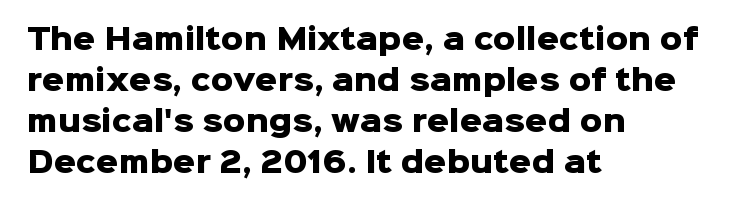
{"serif": "no", "italic": "no", "bold": "yes", "weight": "heavy", "width": "normal", "stroke_contrast": "low", "x_height": "medium", "monospaced": "no", "underline": "no", "align": "left", "line_spacing": "normal", "line_spacing_ratio": 1.46, "letter_spacing": "normal", "letter_spacing_em": 0.0, "glyph_px": 28}
